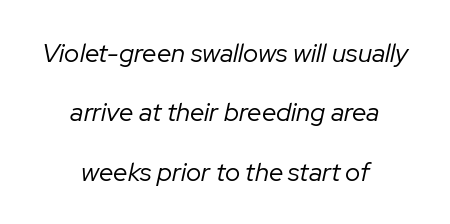
{"italic": "yes", "lean": "right", "slant_degrees": 12, "bold": "no", "underline": "no", "align": "center", "line_spacing": "loose", "line_spacing_ratio": 2.28, "letter_spacing": "normal", "letter_spacing_em": 0.0, "glyph_px": 26}
